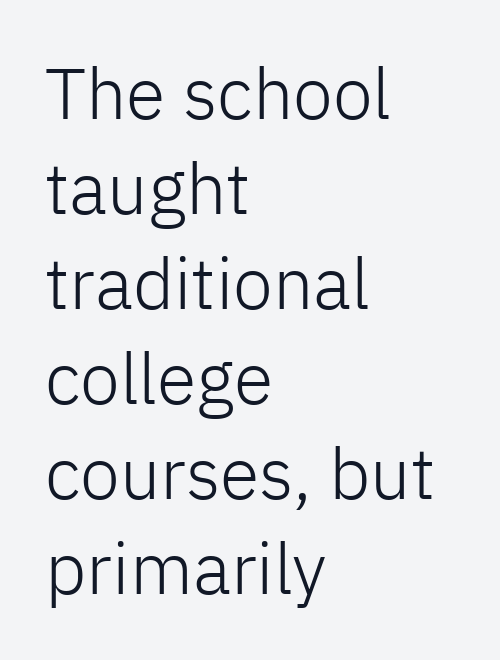
The image shows 72 px light sans-serif type, upright; set left-aligned, normal line spacing (1.32x), normal letter spacing, not underlined; low stroke contrast and a medium x-height.
